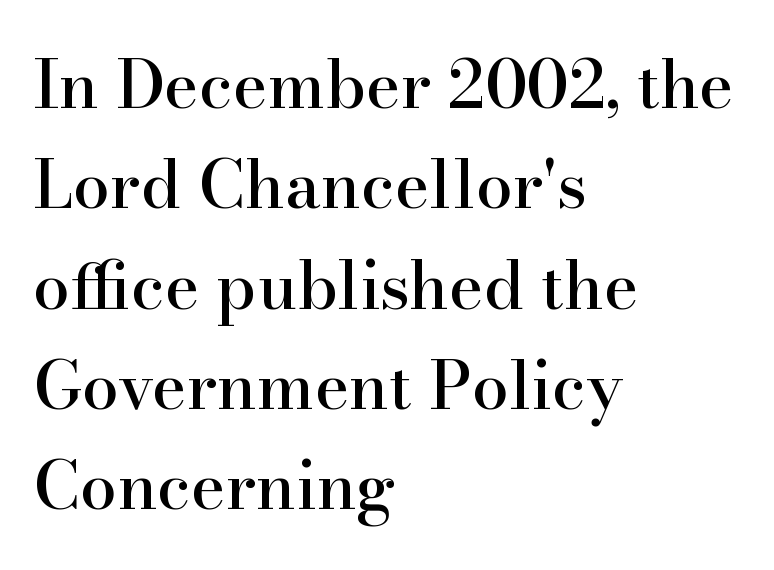
{"serif": "yes", "italic": "no", "width": "normal", "stroke_contrast": "high", "x_height": "small", "monospaced": "no", "underline": "no", "align": "left", "line_spacing": "normal", "line_spacing_ratio": 1.52, "letter_spacing": "normal", "letter_spacing_em": 0.0, "glyph_px": 66}
